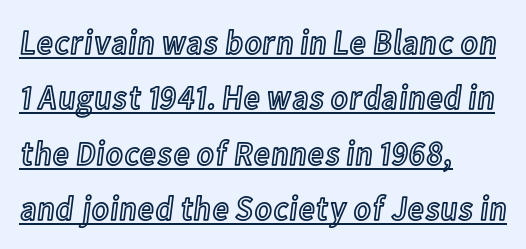
Q: Is the text italic (slanted)? A: Yes.
Q: Is the text underlined? A: Yes.
Q: How is the paragraph aligned? A: Left-aligned.
Q: Is the spacing between letters normal or unusually wide? A: Normal.
Q: Is the spacing between lines tight, normal or loose? A: Normal.
Q: Width (condensed, normal, or wide)? A: Condensed.
Q: x-height? A: Medium.
Q: Monospaced? A: No.
